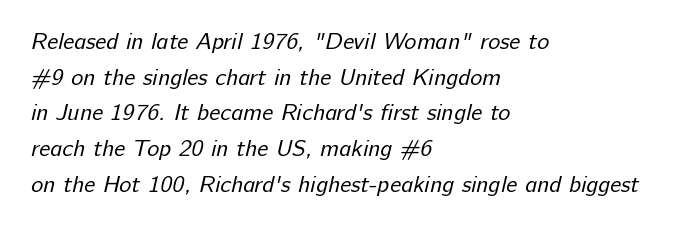
Q: Is the text bold? A: No.
Q: Is the text underlined? A: No.
Q: How is the paragraph aligned? A: Left-aligned.
Q: Is the spacing between letters normal or unusually wide? A: Normal.
Q: Is the spacing between lines tight, normal or loose? A: Normal.
